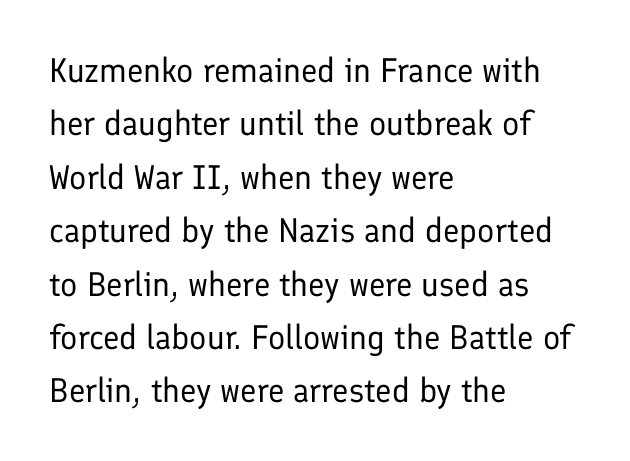
{"serif": "no", "italic": "no", "bold": "no", "weight": "regular", "width": "normal", "stroke_contrast": "low", "x_height": "medium", "monospaced": "no", "underline": "no", "align": "left", "line_spacing": "normal", "line_spacing_ratio": 1.57, "letter_spacing": "normal", "letter_spacing_em": 0.0, "glyph_px": 34}
